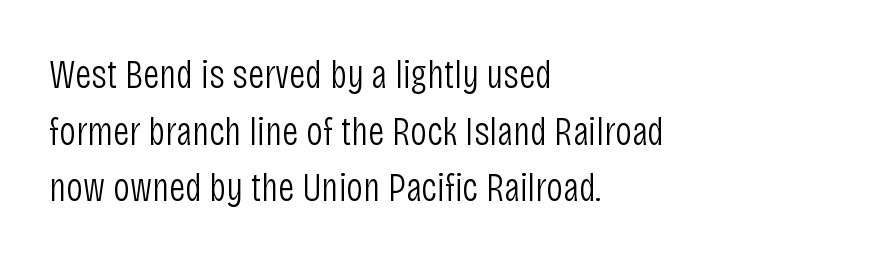
Posture: straight, roman, zero tilt. Proportional: the letters do not fall into vertical columns. The rendering keeps characters at their native spacing. Does the copy run flush right? No — it runs flush left. Stroke terminals: plain, sans-serif. Weight class: somewhere from thin through regular.
